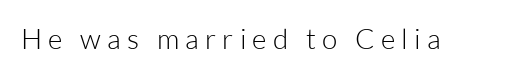
Caption: face not bold, strokes unweighted. This rendering widens character spacing well past its baseline value. The rendering uses natural spacing where letterforms have individual widths. Notice how the stems are strictly vertical — no italics here. Underlining? Definitely not there.
